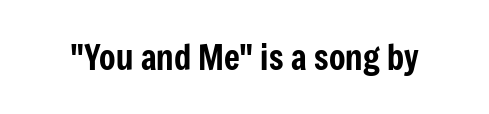
The image shows 34 px condensed sans-serif type, upright; set normal letter spacing, not underlined; low stroke contrast and a medium x-height.
